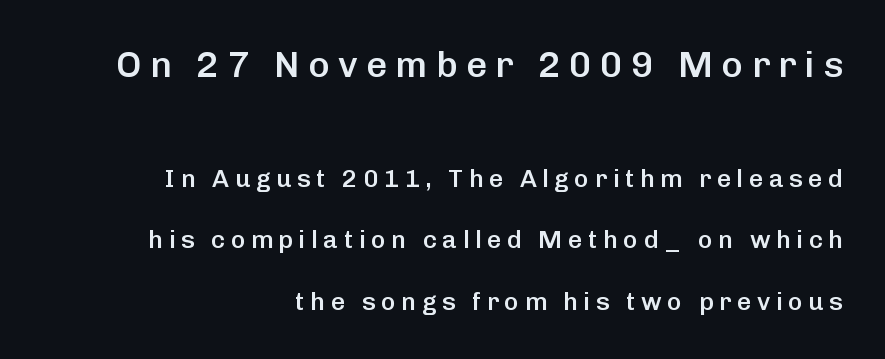
{"serif": "no", "italic": "no", "bold": "semi", "weight": "semibold", "width": "normal", "stroke_contrast": "low", "x_height": "medium", "monospaced": "no", "underline": "no", "align": "right", "line_spacing": "loose", "line_spacing_ratio": 2.46, "letter_spacing": "wide", "letter_spacing_em": 0.22, "larger_block": "first", "size_ratio": 1.48, "glyph_px": 37}
